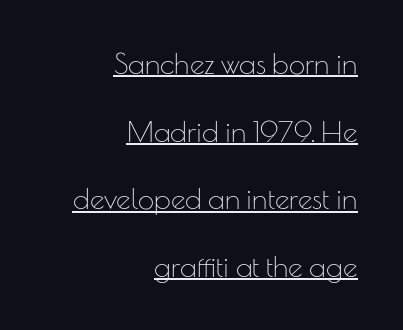
{"serif": "no", "italic": "no", "bold": "no", "weight": "thin", "width": "normal", "stroke_contrast": "low", "x_height": "small", "monospaced": "no", "underline": "yes", "align": "right", "line_spacing": "loose", "line_spacing_ratio": 2.33, "letter_spacing": "normal", "letter_spacing_em": 0.0, "glyph_px": 29}
